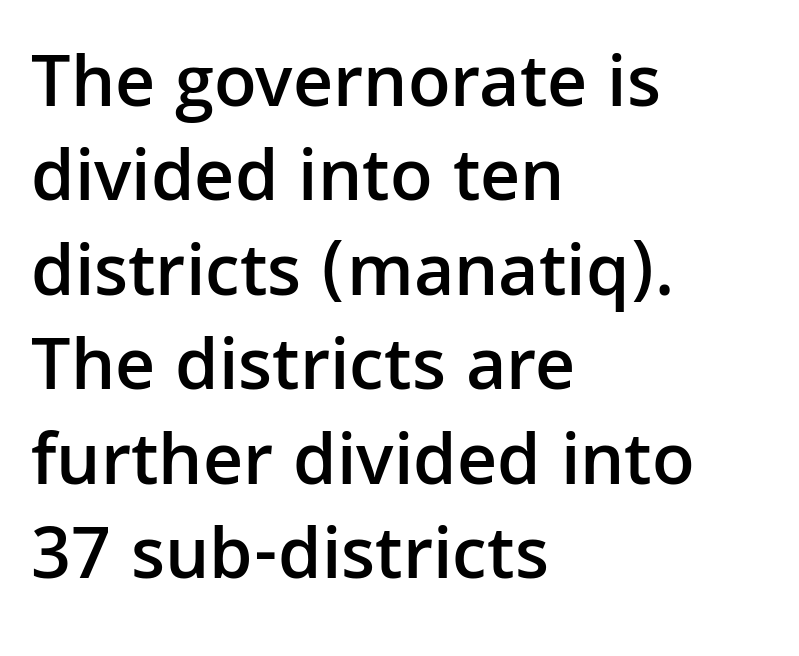
{"serif": "no", "italic": "no", "bold": "semi", "weight": "semibold", "width": "normal", "stroke_contrast": "low", "x_height": "medium", "monospaced": "no", "underline": "no", "align": "left", "line_spacing": "normal", "line_spacing_ratio": 1.26, "letter_spacing": "normal", "letter_spacing_em": 0.0, "glyph_px": 75}
